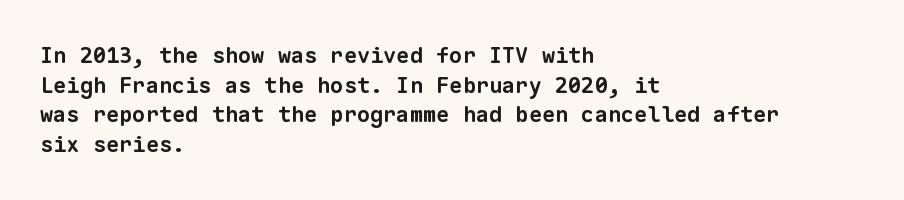
{"bold": "yes", "underline": "no", "align": "left", "line_spacing": "normal", "line_spacing_ratio": 1.35, "letter_spacing": "normal", "letter_spacing_em": 0.0, "glyph_px": 22}
